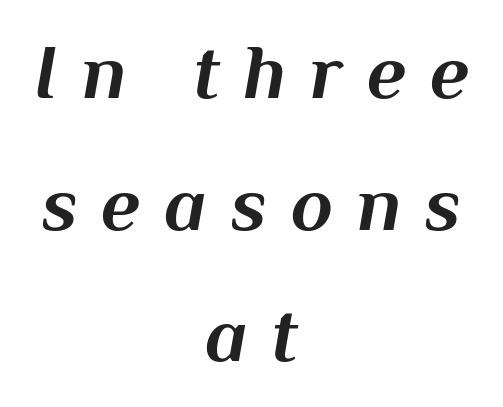
The image shows 77 px bold type, italic (leaning right); set centered, line spacing 1.71x, unusually wide letter spacing (+0.31 em), not underlined; medium stroke contrast and a medium x-height.
